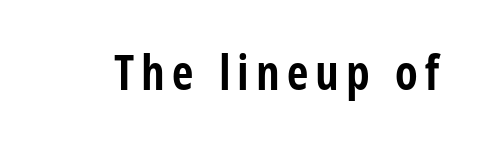
Q: Is the text bold? A: Yes.
Q: Is the text italic (slanted)? A: No, it is upright.
Q: Is the typeface a serif or a sans-serif typeface? A: Sans-serif.
Q: Is the text underlined? A: No.
Q: Width (condensed, normal, or wide)? A: Condensed.
Q: Stroke contrast? A: Low.
Q: x-height? A: Large.
Q: Monospaced? A: No.
